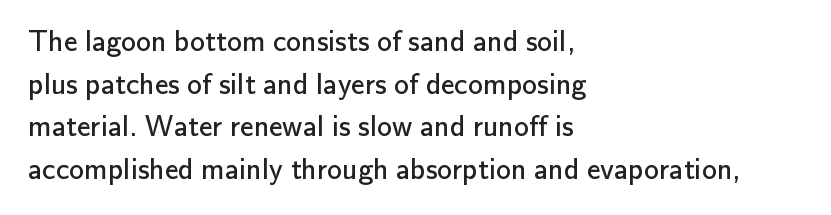
Each letter keeps its own natural width here, so spacing adapts to shape. One glance says typical: line gaps are just what's usual. Clear beneath every line of the passage. Each word holds together tightly as a unit, with standard inter-letter gaps. Weight class: somewhere from thin through regular. A sans-serif font was chosen for this passage.
